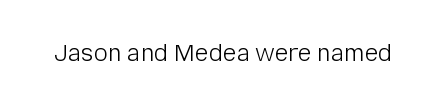
Q: Is the text bold? A: No.
Q: Is the text italic (slanted)? A: No, it is upright.
Q: Is the text underlined? A: No.
Q: Is the spacing between letters normal or unusually wide? A: Normal.
